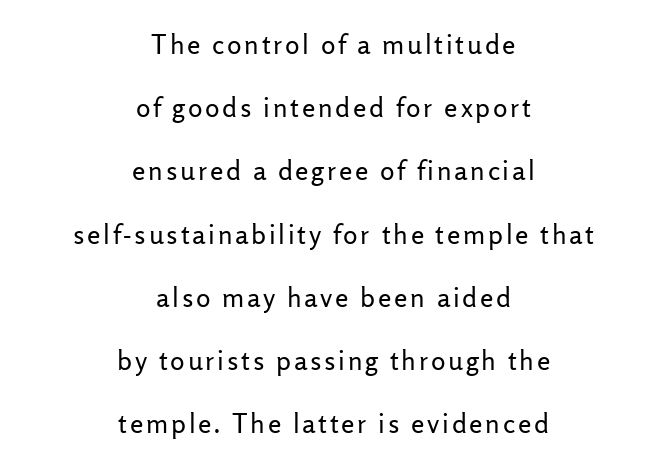
Ordinary non-slanted type is in use. Summary of weight: not heavy and not bold. Every row of glyphs is offset so its center matches the block's center. A bare baseline throughout the passage. How would I describe the line gaps? Wide and relaxed.
